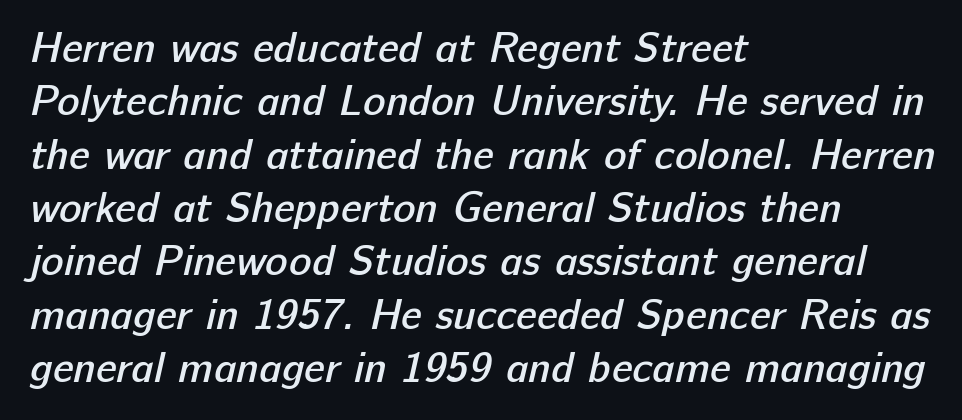
The image shows 42 px semibold sans-serif type; set left-aligned, normal line spacing (1.27x), normal letter spacing, not underlined; low stroke contrast and a medium x-height.
